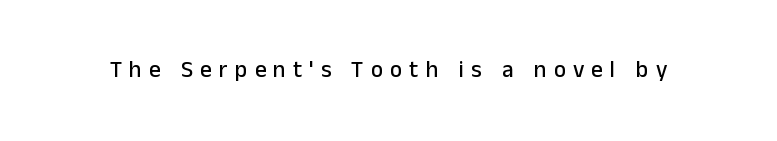
{"italic": "no", "underline": "no", "letter_spacing": "wide", "letter_spacing_em": 0.31, "glyph_px": 23}
